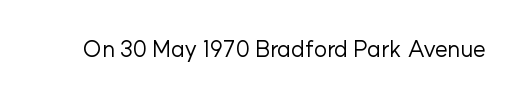
Q: Is the text bold? A: No.
Q: Is the text italic (slanted)? A: No, it is upright.
Q: Is the text underlined? A: No.
Q: Is the spacing between letters normal or unusually wide? A: Normal.
